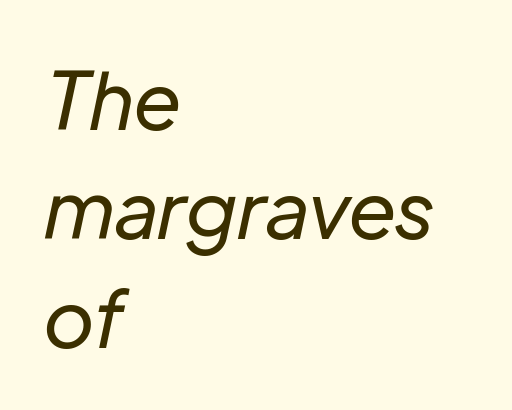
If you measured baseline to baseline, you'd find a middling distance. The words here are not underlined. The passage shown is typed in a proportional face where columns would drift. No extra tracking has been applied to these lines. A student would call this left alignment; a typographer would say flush left, rag right.
